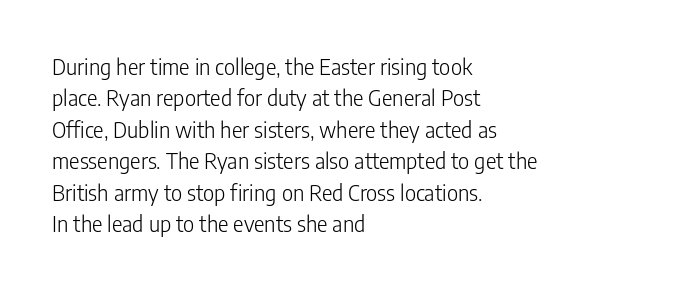
{"italic": "no", "bold": "no", "underline": "no", "align": "left", "line_spacing": "normal", "line_spacing_ratio": 1.43, "letter_spacing": "normal", "letter_spacing_em": 0.0, "glyph_px": 22}
